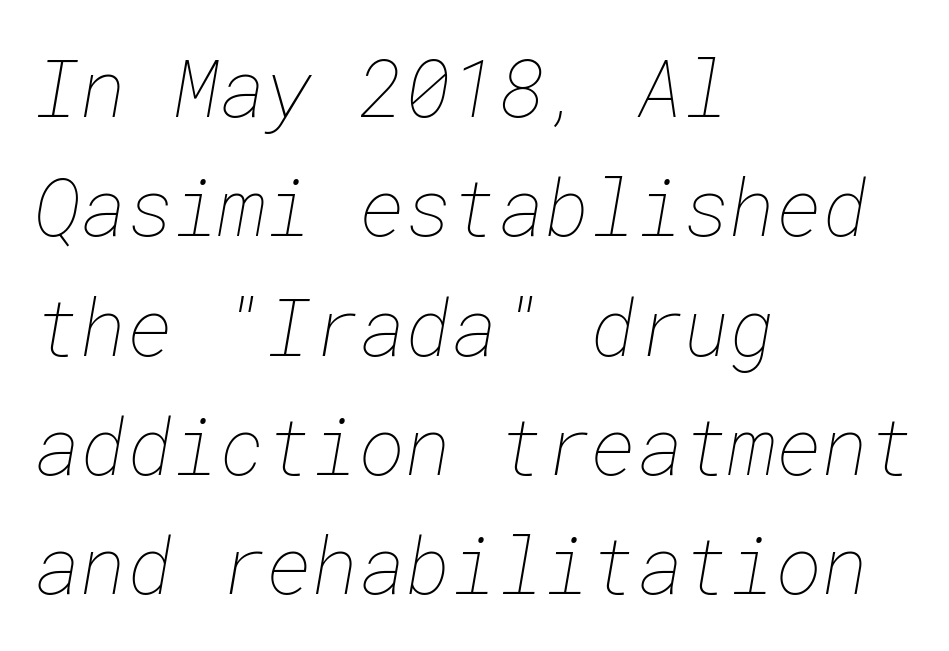
The image shows 79 px thin type; set left-aligned, normal line spacing (1.51x), normal letter spacing, not underlined; low stroke contrast and a medium x-height.
